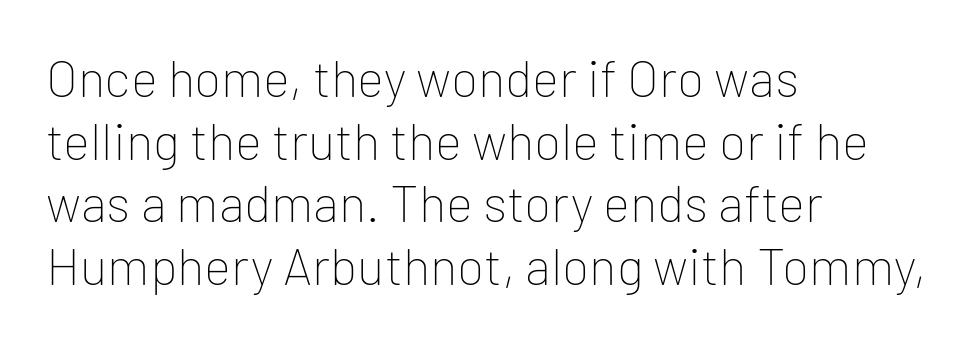
The image shows 51 px thin sans-serif type, upright; set left-aligned, line spacing 1.23x, normal letter spacing, not underlined; low stroke contrast and a medium x-height.
